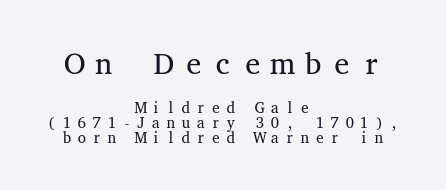
The image shows 30 px regular-weight, wide serif type, upright, monospaced; set centered, tight line spacing (1.02x), unusually wide letter spacing (+0.21 em), not underlined; the first (top) block is 2.0x larger; medium stroke contrast and a medium x-height.
